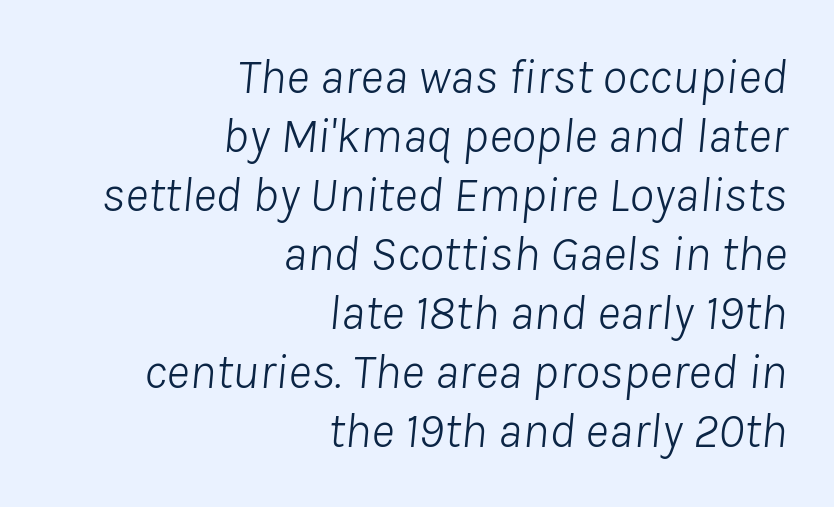
Q: Is the text bold? A: No.
Q: Is the text italic (slanted)? A: Yes, it leans right by about 8 degrees.
Q: Is the text underlined? A: No.
Q: How is the paragraph aligned? A: Right-aligned.
Q: Is the spacing between letters normal or unusually wide? A: Normal.
Q: Width (condensed, normal, or wide)? A: Normal.
Q: Stroke contrast? A: Low.
Q: x-height? A: Medium.
Q: Monospaced? A: No.
